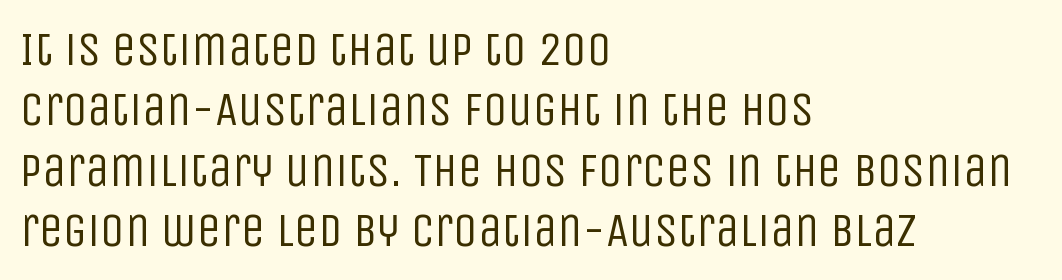
The image shows 48 px regular-weight, condensed sans-serif type, upright; set left-aligned, normal line spacing (1.26x), normal letter spacing, not underlined; low stroke contrast and a large x-height.
